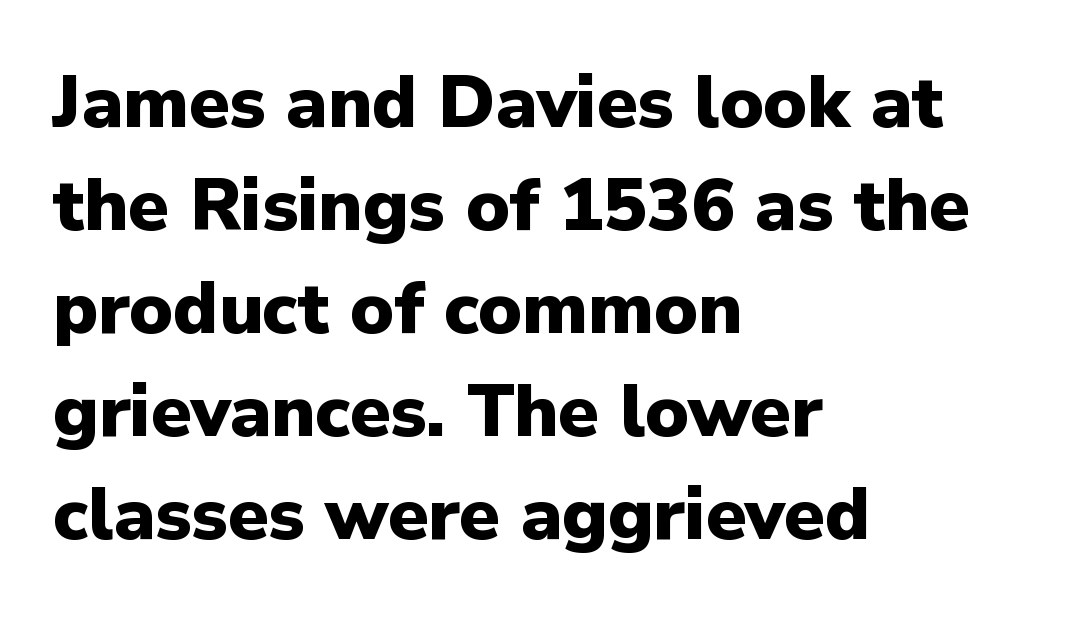
Letterform terminals end flat and unadorned throughout the passage. Chunky letters — that's bold for sure. The space beneath each line is pristine and unruled. Compared with typical body copy, the letter spacing here is the same.
